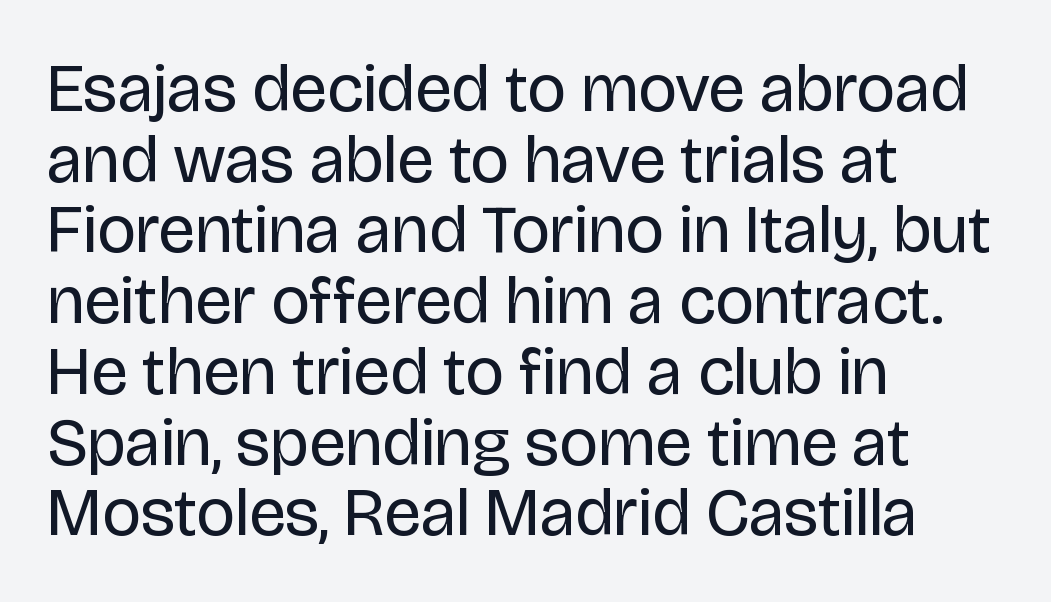
Observe the ordinary spacing: letters are neighbours, not strangers. Counters stay open thanks to moderate or lighter strokes. You could not count columns in this text — the font is proportionally spaced. One-word summary of the alignment: left. Underlining? Definitely not there. Notice how the stems are strictly vertical — no italics here.
